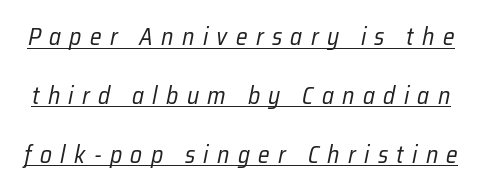
Q: Is the text bold? A: No.
Q: Is the text italic (slanted)? A: Yes, it leans right by about 12 degrees.
Q: Is the text underlined? A: Yes.
Q: Is the spacing between letters normal or unusually wide? A: Unusually wide.
Q: Is the spacing between lines tight, normal or loose? A: Loose.
